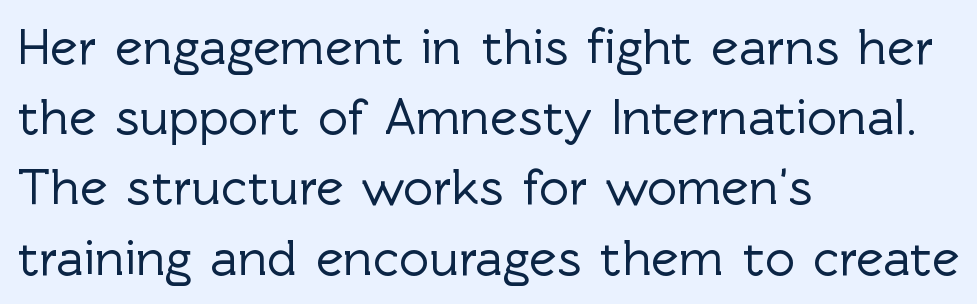
Lines of text with bare space underneath. Unlike a traditional serif, this face leaves its strokes unadorned. Spacing verdict: proportional, widths tailored to each character. The vertical gap from one line to the next is medium.
